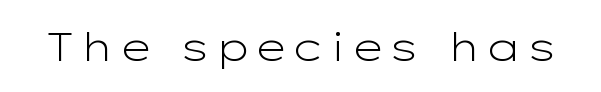
Q: Is the text bold? A: No.
Q: Is the text italic (slanted)? A: No, it is upright.
Q: Is the typeface a serif or a sans-serif typeface? A: Sans-serif.
Q: Is the text underlined? A: No.
Q: Width (condensed, normal, or wide)? A: Wide.
Q: Stroke contrast? A: Low.
Q: x-height? A: Medium.
Q: Monospaced? A: No.
